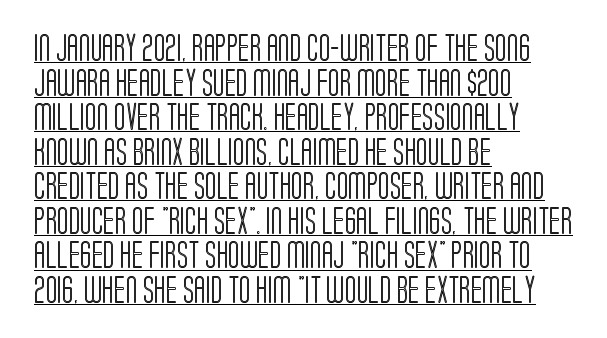
Every stem runs plumb, perpendicular to the baseline. What decoration does the sample have? An underline. Notice how descenders clear the ascenders below comfortably — that's standard leading. These lines stack with their left ends in a neat column. Honestly, the letter spacing is just normal — you wouldn't notice it.
